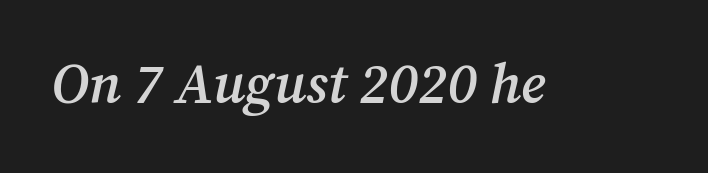
The image shows 56 px semibold serif type, italic (leaning right); set normal letter spacing, not underlined; medium stroke contrast and a medium x-height.
